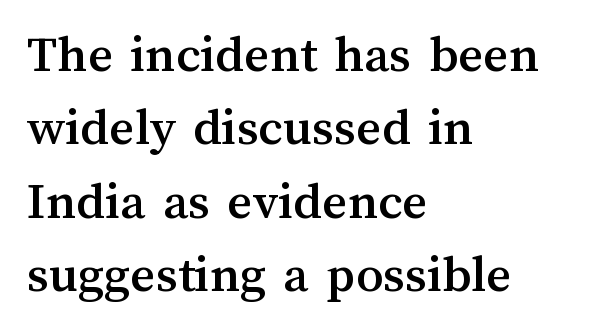
The image shows 54 px text type, upright; set left-aligned, normal line spacing (1.36x), normal letter spacing, not underlined; medium stroke contrast and a medium x-height.
